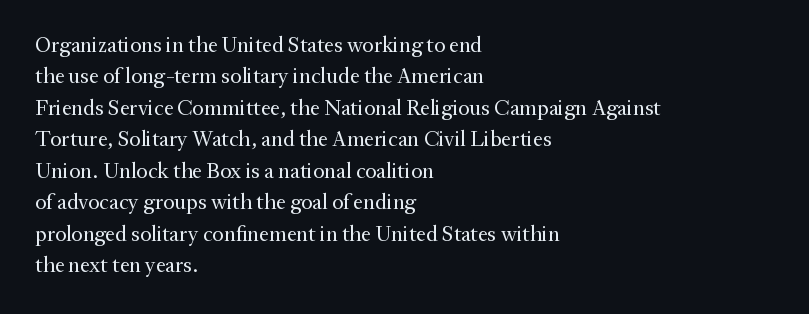
The image shows 22 px text type, upright; set left-aligned, normal line spacing (1.43x), normal letter spacing, not underlined.
